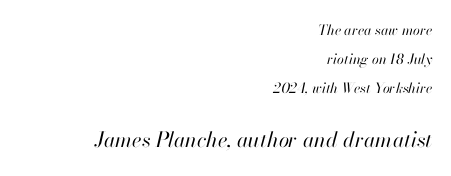
Words appear dense and cohesive because spacing is normal. Posture: slanted. Airy leading. The typeface has the unassuming heft of standard copy or less. The compositor pushed each line to the right boundary. The designer gave the closing block more size than the opening block.
